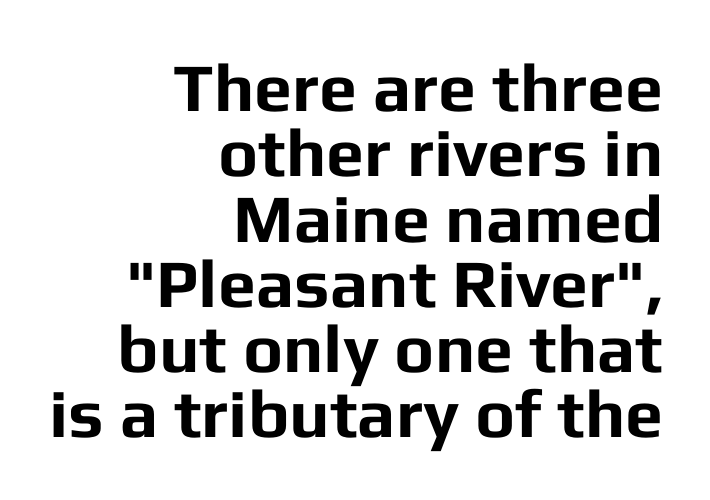
Typographically, this falls in the sans-serif category. Between one letter and the next there's only the usual sliver of space. Right-aligned paragraph, ragged on the left. The vertical gap from one line to the next is small. Compared with an ordinary text face, these strokes are far heavier — a full bold.
